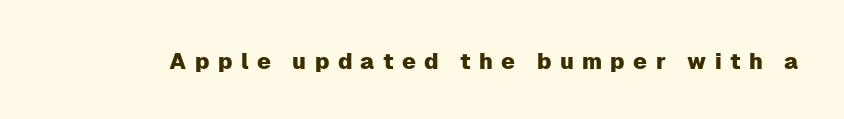
{"italic": "no", "underline": "no", "letter_spacing": "wide", "letter_spacing_em": 0.38, "glyph_px": 22}
